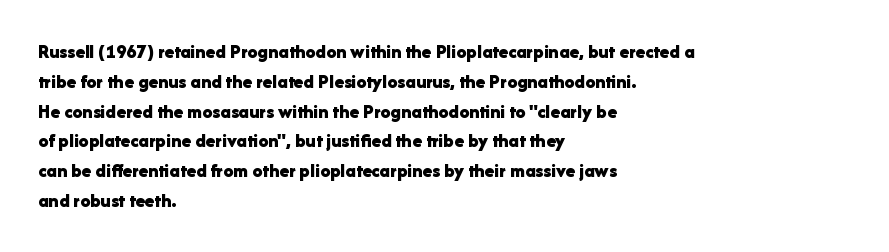
Summary of weight: heavy, a full bold. This sample is left-justified, so line endings fall wherever the words run out. The type sits square on the baseline with zero lean. The lines sit at an ordinary, default distance from one another. A bare baseline throughout the passage. This sample uses plain, unmodified letter spacing.
